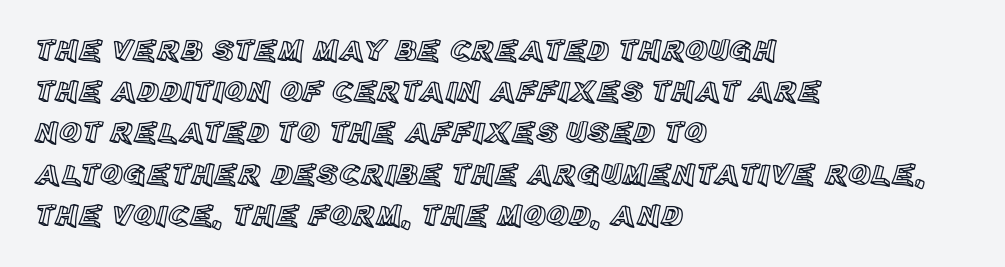
Left-aligned paragraph, ragged on the right. The line texture is even and compact thanks to regular tracking. Anything drawn beneath the words? Only blank space. Honestly, the row spacing looks completely unremarkable. A typesetter would call this proportional, since set widths differ per character.
